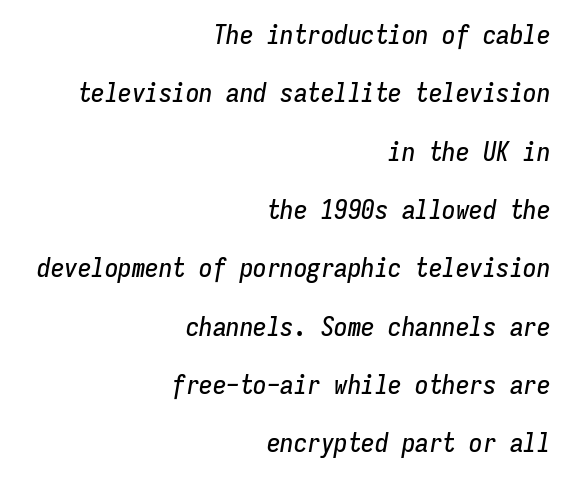
Q: Is the text italic (slanted)? A: Yes, it leans right by about 9 degrees.
Q: Is the text underlined? A: No.
Q: How is the paragraph aligned? A: Right-aligned.
Q: Is the spacing between letters normal or unusually wide? A: Normal.
Q: Is the spacing between lines tight, normal or loose? A: Loose.
